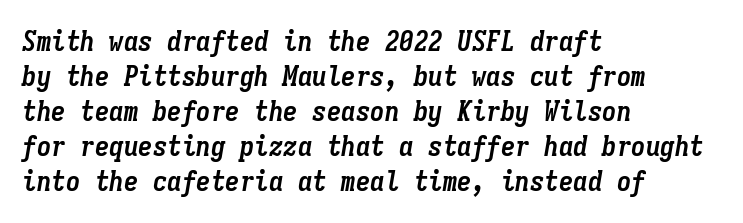
The font's italic variant was chosen for this text. Each line starts at the same left margin while the right side varies. Standard letterfit; no display-style spreading of the glyphs. Every character here occupies the same horizontal width, giving the sample a typewriter-like rhythm. Underline: absent. Every letter is thick-stroked: bold, no question.
